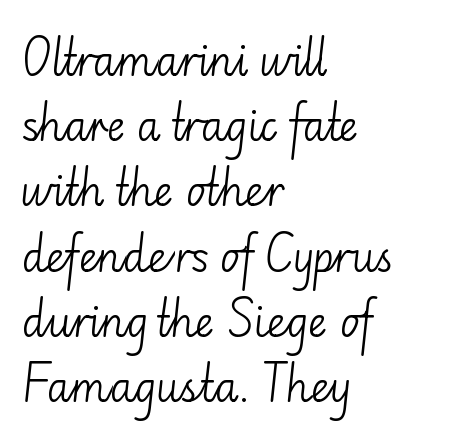
The image shows 41 px light sans-serif type; set left-aligned, normal line spacing (1.59x), normal letter spacing, not underlined; low stroke contrast and a small x-height.
